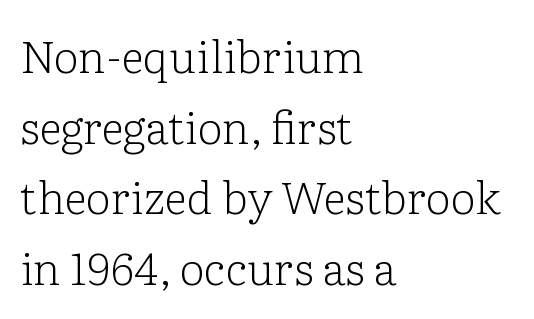
These lines are composed in type with serifs. All the whitespace from short lines collects on the right. Here the designer chose a conventional face with non-uniform glyph widths. Is the type heavy? It reads as light-to-regular instead. Lines of text with bare space underneath. The lettering holds an erect, upright posture throughout.
